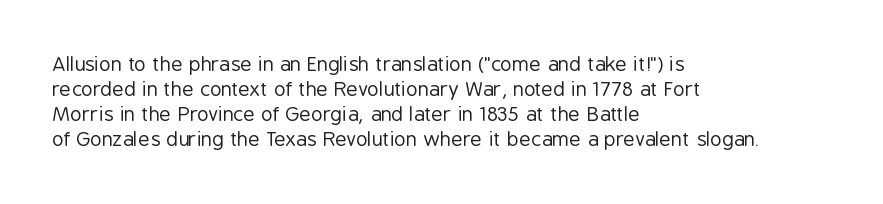
{"italic": "no", "bold": "no", "underline": "no", "align": "left", "line_spacing": "normal", "line_spacing_ratio": 1.25, "letter_spacing": "normal", "letter_spacing_em": 0.0, "glyph_px": 20}
